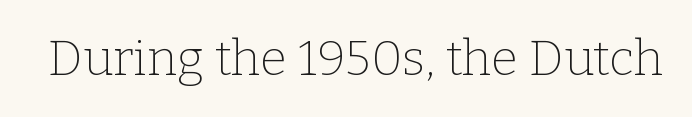
Q: Is the text bold? A: No.
Q: Is the text italic (slanted)? A: No, it is upright.
Q: Is the typeface a serif or a sans-serif typeface? A: Serif.
Q: Is the text underlined? A: No.
Q: Is the spacing between letters normal or unusually wide? A: Normal.
Q: Width (condensed, normal, or wide)? A: Normal.
Q: Stroke contrast? A: Low.
Q: x-height? A: Medium.
Q: Monospaced? A: No.
